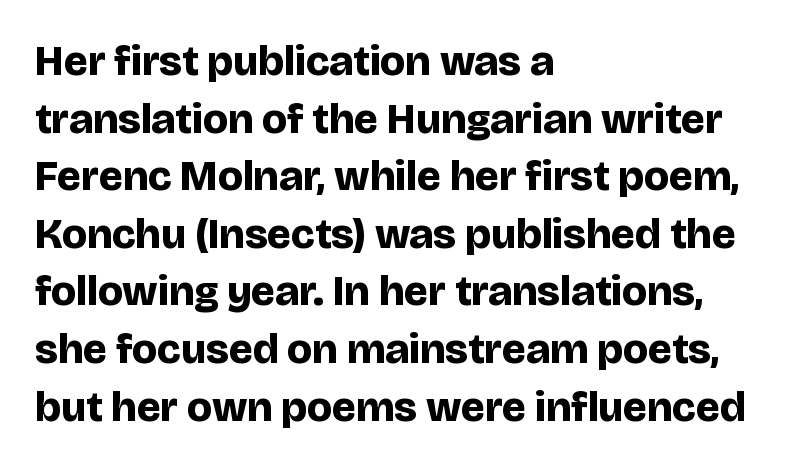
Q: Is the text bold? A: Yes.
Q: Is the text italic (slanted)? A: No, it is upright.
Q: Is the typeface a serif or a sans-serif typeface? A: Sans-serif.
Q: Is the text underlined? A: No.
Q: How is the paragraph aligned? A: Left-aligned.
Q: Is the spacing between letters normal or unusually wide? A: Normal.
Q: Is the spacing between lines tight, normal or loose? A: Normal.
Q: Width (condensed, normal, or wide)? A: Normal.
Q: Stroke contrast? A: Low.
Q: x-height? A: Large.
Q: Monospaced? A: No.
